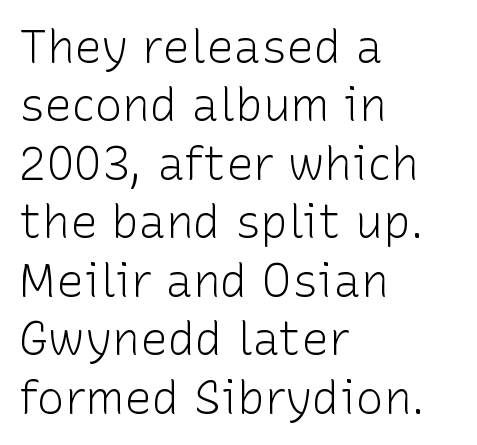
Q: Is the text bold? A: No.
Q: Is the text italic (slanted)? A: No, it is upright.
Q: Is the typeface a serif or a sans-serif typeface? A: Sans-serif.
Q: Is the text underlined? A: No.
Q: How is the paragraph aligned? A: Left-aligned.
Q: Is the spacing between letters normal or unusually wide? A: Normal.
Q: Is the spacing between lines tight, normal or loose? A: Normal.
Q: Width (condensed, normal, or wide)? A: Normal.
Q: Stroke contrast? A: Low.
Q: x-height? A: Medium.
Q: Monospaced? A: No.
